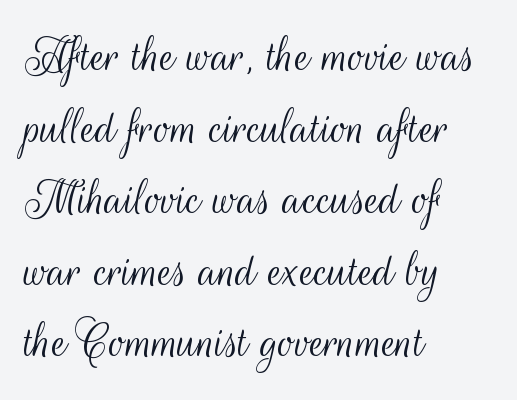
Whoever set this chose a conventional vertical rhythm. Note the varied advance widths — an 'i' is clearly narrower than an 'm'. Serif or sans? Sans — the stroke terminals are bare. These lines stack with their left ends in a neat column.
